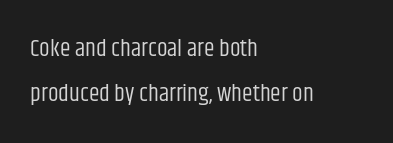
The image shows 24 px text type, upright; set left-aligned, line spacing 1.86x, normal letter spacing, not underlined.
